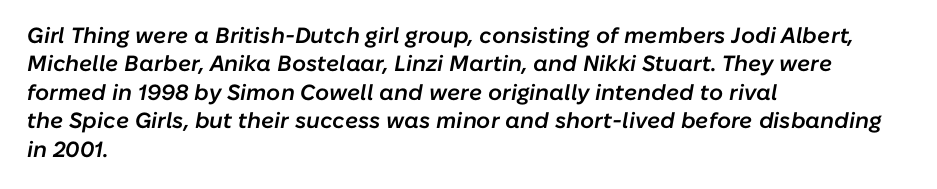
{"italic": "yes", "lean": "right", "slant_degrees": 10, "bold": "semi", "underline": "no", "align": "left", "line_spacing": "normal", "line_spacing_ratio": 1.29, "letter_spacing": "normal", "letter_spacing_em": 0.0, "glyph_px": 22}
